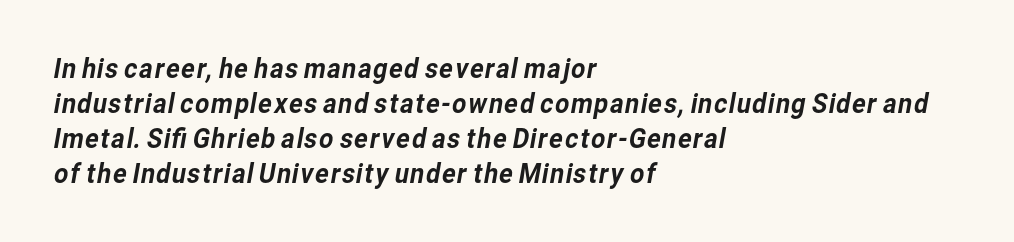
The image shows 28 px sans-serif type; set left-aligned, normal line spacing (1.25x), normal letter spacing, not underlined; low stroke contrast and a medium x-height.
